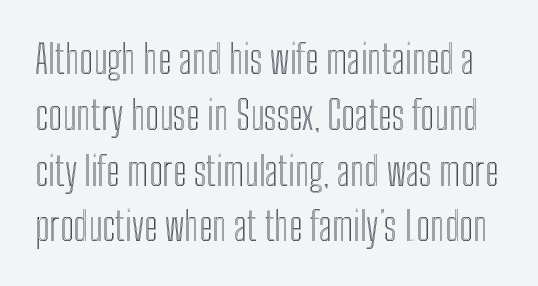
Tracking value appears to be zero — textbook default spacing. Italic? Not at all — the glyphs are vertical. Just letters on the line, the space beneath them empty. Note the varied advance widths — an 'i' is clearly narrower than an 'm'. Normally led — the rows are evenly, conventionally spaced.
